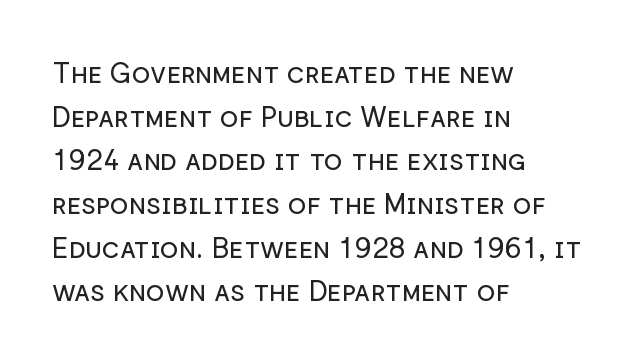
The horizontal fit of the characters is conventional and even. Is the block centered? No — it sits flush against the left margin. Do the letters lean? They stand straight. Honestly, the row spacing looks completely unremarkable. Just letters on the line, the space beneath them empty. These glyphs show unthickened strokes, regular width or finer.
